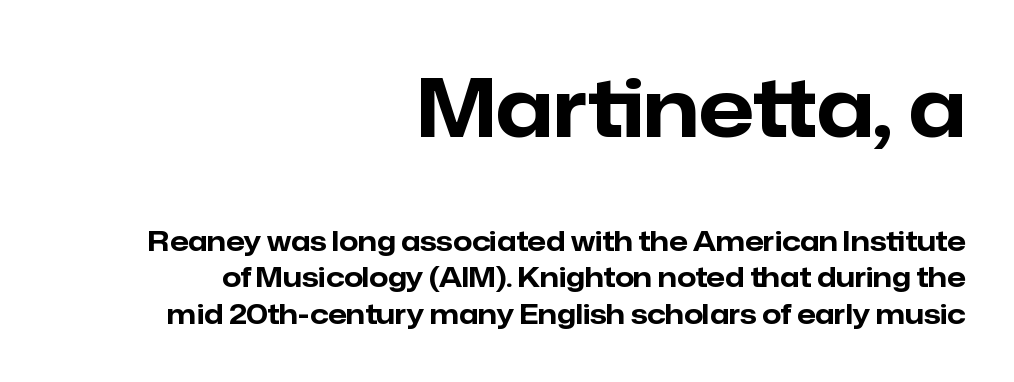
Horizontal bands of white between lines are of average thickness. The letters carry no serifs — their stems end cleanly without finishing strokes. Do the characters align in a grid? No, the font is proportional. Typesetter's note — upper block bumped up in size, lower block left smaller. Unlike italic type, these characters show no tilt at all. In CSS terms this would be text-align: right.
